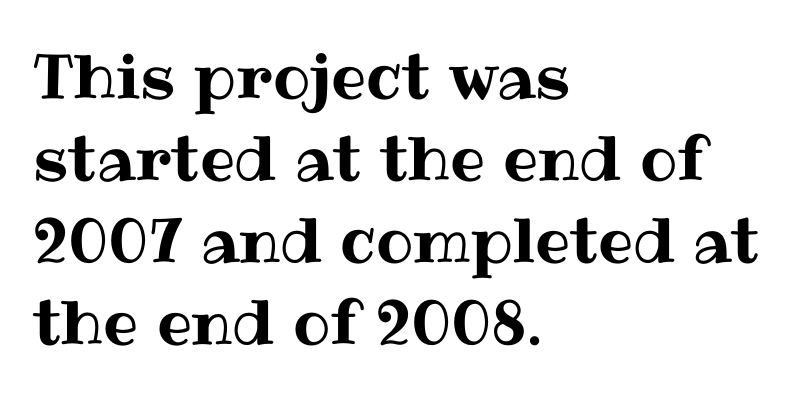
Look at the tracking — it's just the regular setting, nothing added. In terms of posture, this sample is upright. Alignment: flush left. Honestly, the row spacing looks completely unremarkable. You could not count columns in this text — the font is proportionally spaced. Clear beneath every line of the passage.
